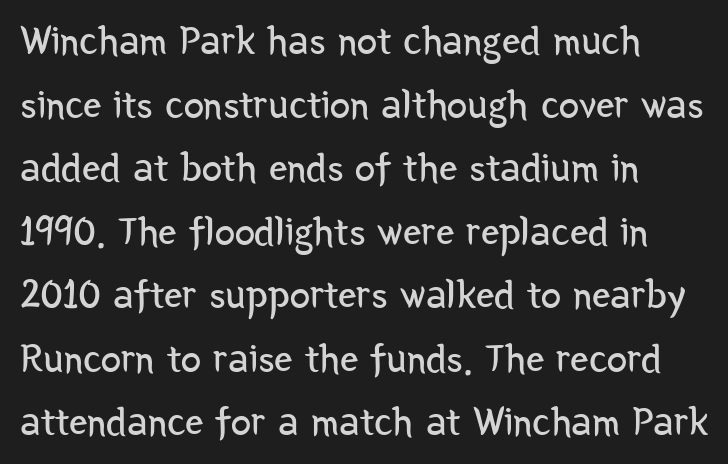
{"serif": "no", "italic": "no", "bold": "no", "weight": "regular", "width": "condensed", "stroke_contrast": "low", "x_height": "medium", "monospaced": "no", "underline": "no", "line_spacing": "normal", "line_spacing_ratio": 1.55, "letter_spacing": "normal", "letter_spacing_em": 0.0, "glyph_px": 41}
